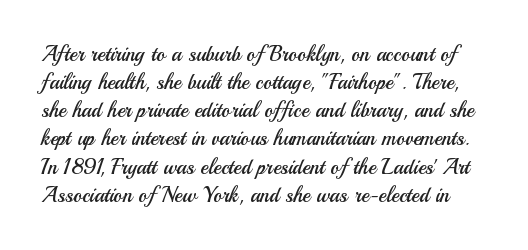
{"bold": "no", "underline": "no", "line_spacing": "normal", "line_spacing_ratio": 1.34, "letter_spacing": "normal", "letter_spacing_em": 0.0, "glyph_px": 21}
